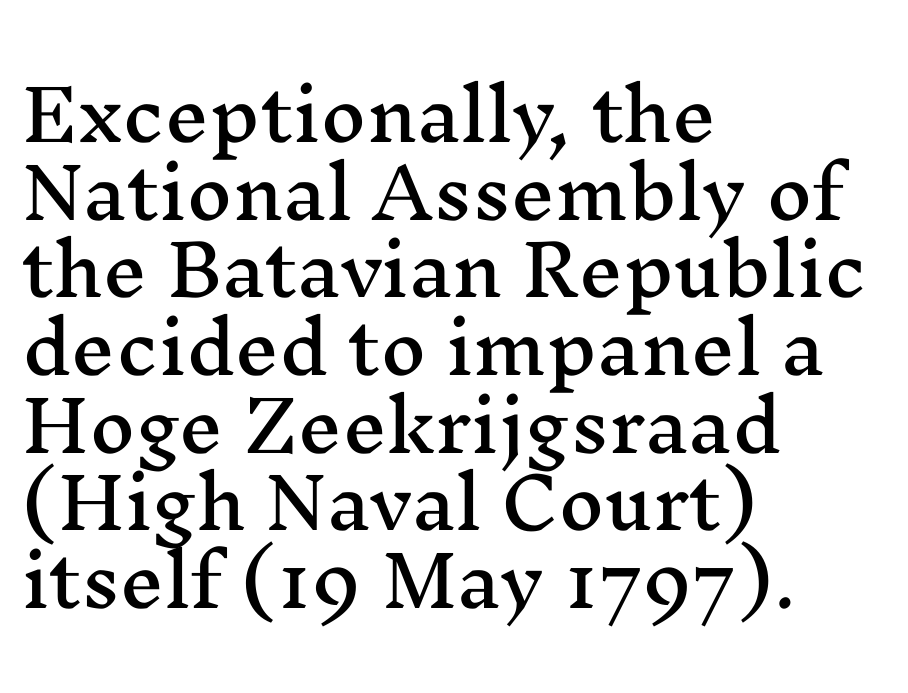
{"serif": "yes", "italic": "no", "width": "wide", "stroke_contrast": "medium", "x_height": "medium", "monospaced": "no", "underline": "no", "align": "left", "line_spacing": "tight", "line_spacing_ratio": 1.11, "letter_spacing": "normal", "letter_spacing_em": 0.0, "glyph_px": 70}
